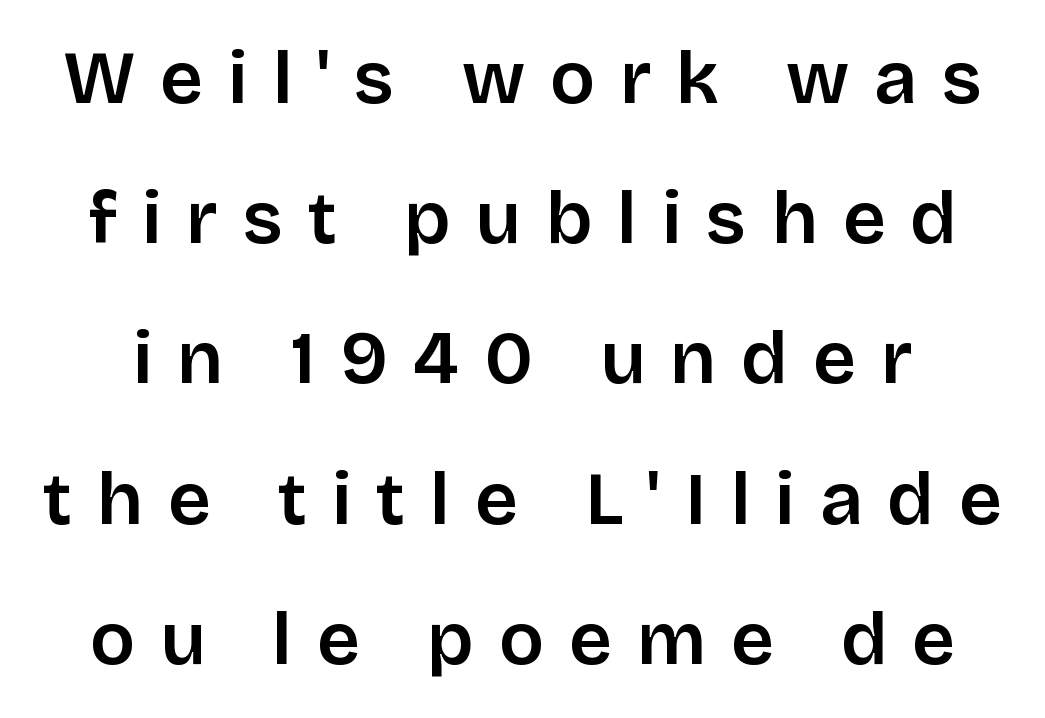
This sample has the flowing, uneven cadence of proportional lettering. These lines are composed in type without serifs. Beneath every word, the page is bare. It's the straight-up-and-down kind of type.
